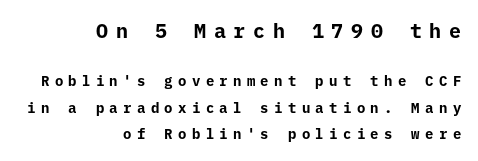
The image shows 20 px bold type, upright; set right-aligned, loose line spacing (1.9x), unusually wide letter spacing (+0.38 em), not underlined; the first (top) block is 1.43x larger.
